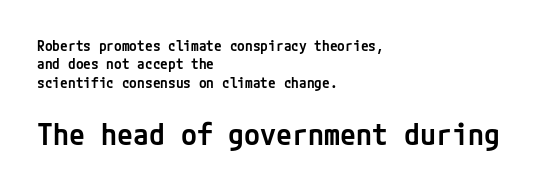
{"serif": "no", "italic": "no", "bold": "semi", "weight": "semibold", "width": "normal", "stroke_contrast": "low", "x_height": "medium", "underline": "no", "align": "left", "line_spacing": "normal", "line_spacing_ratio": 1.32, "letter_spacing": "normal", "letter_spacing_em": 0.0, "larger_block": "second", "size_ratio": 2.07, "glyph_px": 29}
